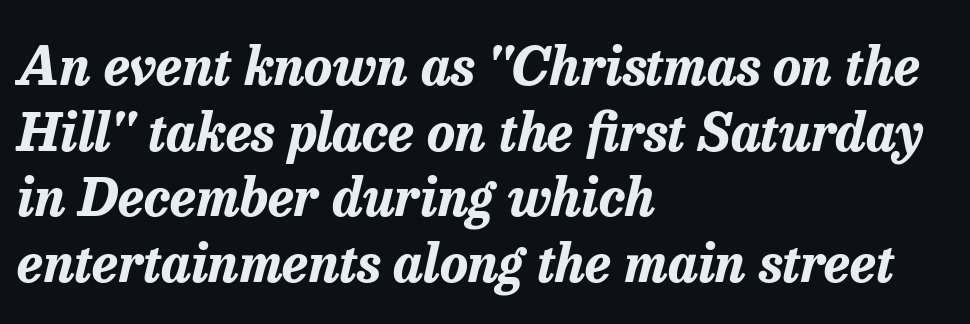
The face used here is proportionally spaced, like ordinary book or web type. The paragraph has a hard left edge and a soft right edge. The letters are slanted; this is an italic face. The letters are bold, with thick, heavy strokes. Is the letter spacing exaggerated? No — it looks like the ordinary default.
